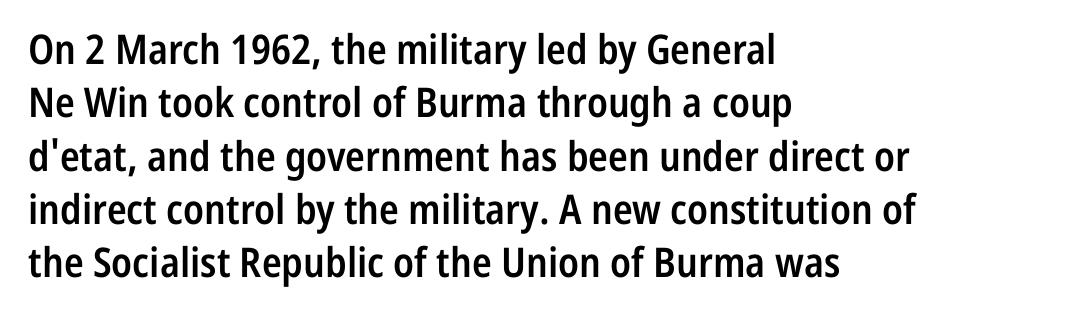
Q: Is the text bold? A: Semi-bold.
Q: Is the text italic (slanted)? A: No, it is upright.
Q: Is the typeface a serif or a sans-serif typeface? A: Sans-serif.
Q: Is the text underlined? A: No.
Q: How is the paragraph aligned? A: Left-aligned.
Q: Is the spacing between letters normal or unusually wide? A: Normal.
Q: Is the spacing between lines tight, normal or loose? A: Normal.
Q: Width (condensed, normal, or wide)? A: Condensed.
Q: Stroke contrast? A: Low.
Q: x-height? A: Medium.
Q: Monospaced? A: No.
